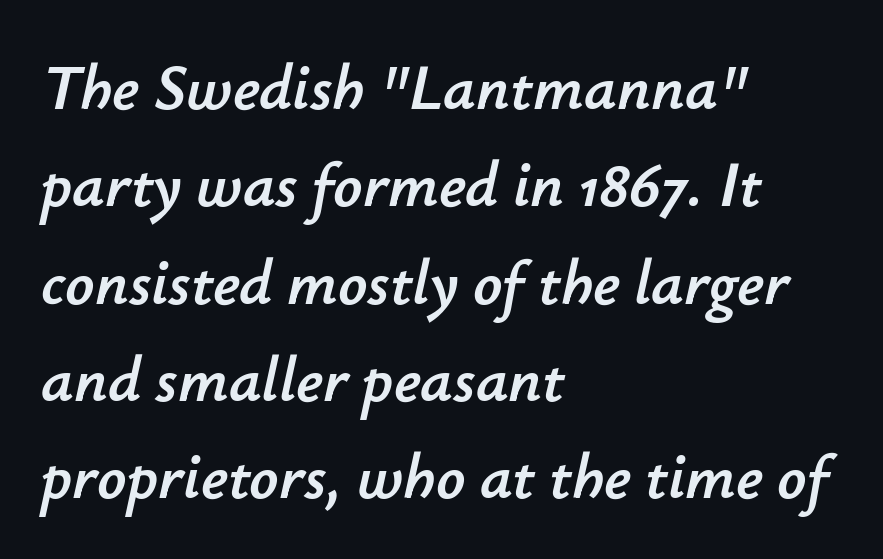
{"italic": "yes", "lean": "right", "slant_degrees": 12, "width": "normal", "stroke_contrast": "low", "x_height": "small", "monospaced": "no", "underline": "no", "align": "left", "line_spacing": "normal", "line_spacing_ratio": 1.52, "letter_spacing": "normal", "letter_spacing_em": 0.0, "glyph_px": 64}
